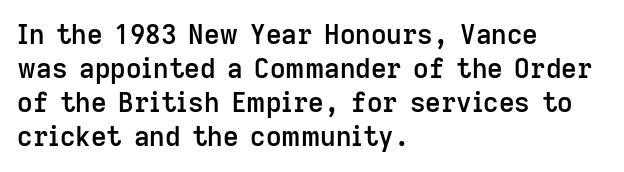
The type sits square on the baseline with zero lean. A clean baseline with only descenders dipping below it. This sample is left-justified, so line endings fall wherever the words run out. Characters follow at the spacing the type designer built in. The font is running at a semibold setting, under full bold. This block has exactly the height ordinary leading produces.
